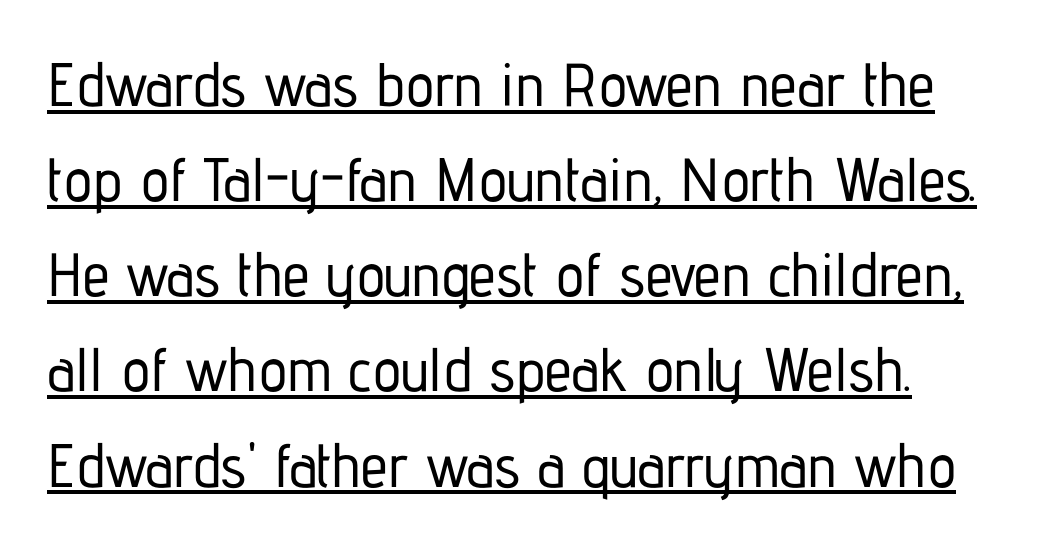
The image shows 61 px condensed sans-serif type, upright; set normal line spacing (1.56x), normal letter spacing, underlined; low stroke contrast and a medium x-height.
